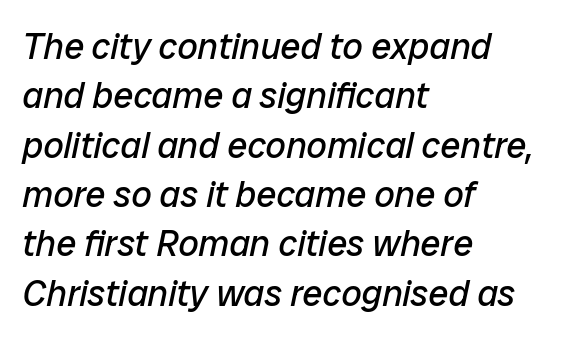
Here the designer chose a conventional face with non-uniform glyph widths. This sample uses an oblique cut, with every glyph tilted off the vertical. The tracking reads as untouched default to a designer's eye. Visually the block forms a straight wall on the left and a jagged coastline on the right.
